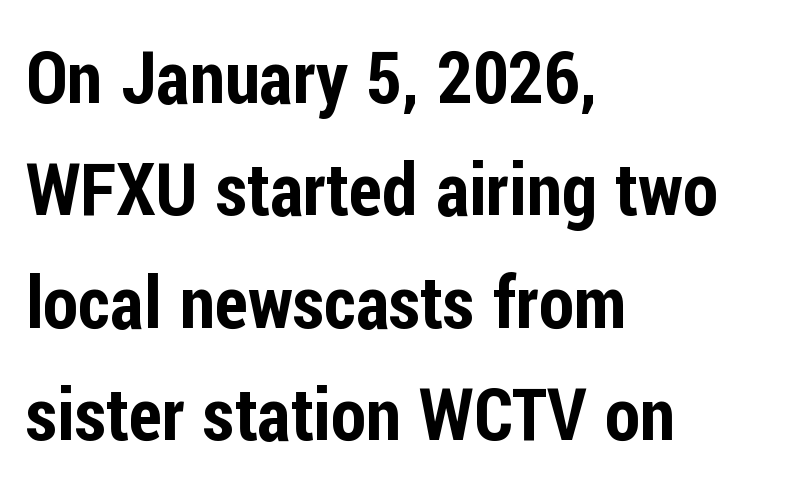
{"serif": "no", "italic": "no", "width": "condensed", "stroke_contrast": "low", "x_height": "medium", "monospaced": "no", "underline": "no", "align": "left", "line_spacing": "normal", "line_spacing_ratio": 1.56, "letter_spacing": "normal", "letter_spacing_em": 0.0, "glyph_px": 72}
